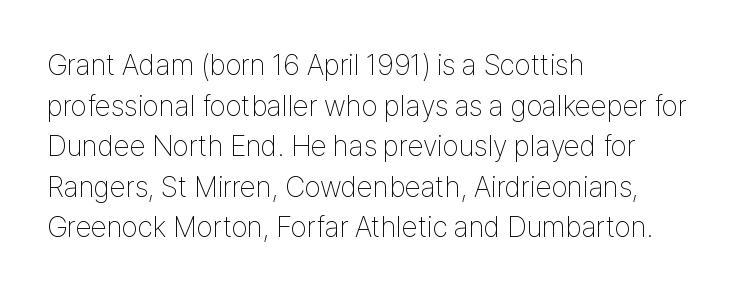
The rendering shows plain stroke endings on the letterforms — a sans-serif design. Where is the straight margin? On the left. Standard letterfit; no display-style spreading of the glyphs. Bold? No — there's no thickening of the strokes. Students, observe: this is what conventionally led text looks like.
